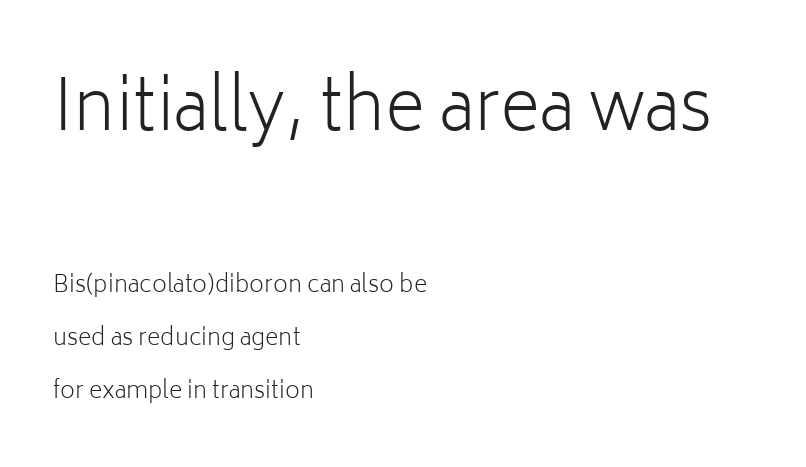
The type family on display is of the sans-serif kind. Typeset ragged right — the left edge is the straight one. These glyphs show unthickened strokes, regular width or finer. The letters advance in unequal steps, a hallmark of proportional type. Honestly, the letter spacing is just normal — you wouldn't notice it. This rendering features lettering with no underline.
